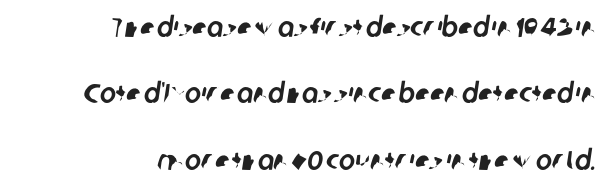
{"underline": "no", "align": "right", "line_spacing": "loose", "line_spacing_ratio": 2.46, "letter_spacing": "normal", "letter_spacing_em": 0.0, "glyph_px": 27}
